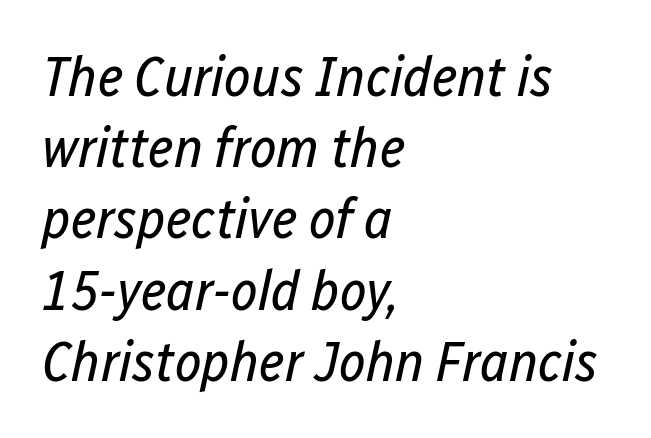
The image shows 57 px regular-weight, condensed type, italic (leaning right); set left-aligned, normal line spacing (1.25x), normal letter spacing, not underlined; low stroke contrast and a medium x-height.
